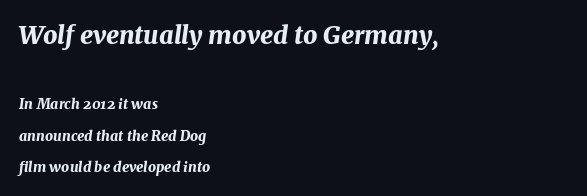
The image shows 25 px bold type, italic (leaning right); set left-aligned, loose line spacing (2.25x), normal letter spacing, not underlined; the first (top) block is 1.79x larger.
